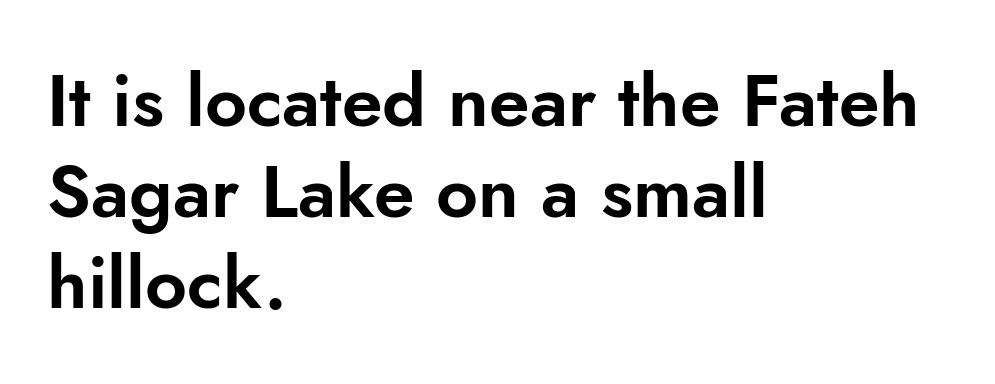
{"serif": "no", "italic": "no", "width": "normal", "stroke_contrast": "low", "x_height": "small", "monospaced": "no", "underline": "no", "align": "left", "line_spacing": "normal", "line_spacing_ratio": 1.25, "letter_spacing": "normal", "letter_spacing_em": 0.0, "glyph_px": 73}
